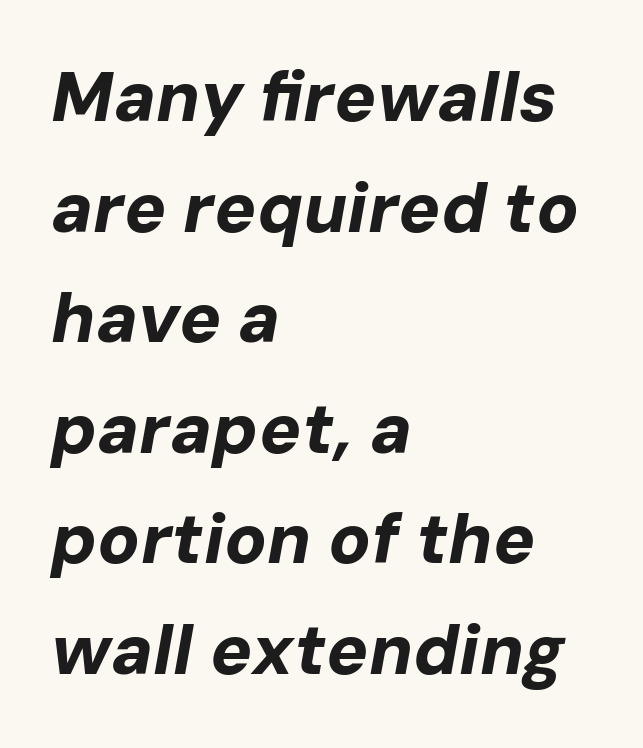
Every row of glyphs begins at an identical x-position on the left. Honestly, there is no underline to notice here at all. Heft: maximum for text — a bold. Think of a printed novel: that variable character pitch is what you see here. Leading matches the norm, producing a regular column. The type is set solid horizontally, with unmodified tracking.
